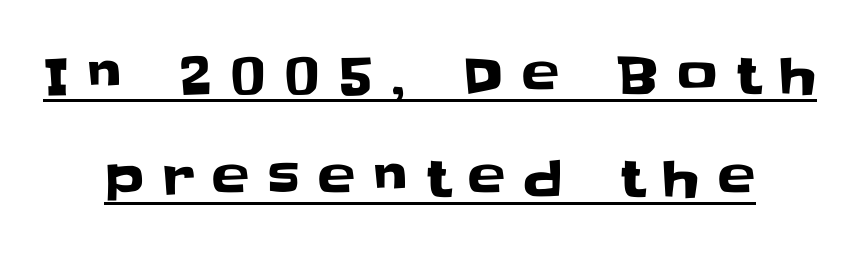
{"serif": "no", "italic": "no", "width": "normal", "stroke_contrast": "low", "x_height": "large", "monospaced": "no", "underline": "yes", "line_spacing": "loose", "line_spacing_ratio": 2.06, "letter_spacing": "wide", "letter_spacing_em": 0.37, "glyph_px": 50}
